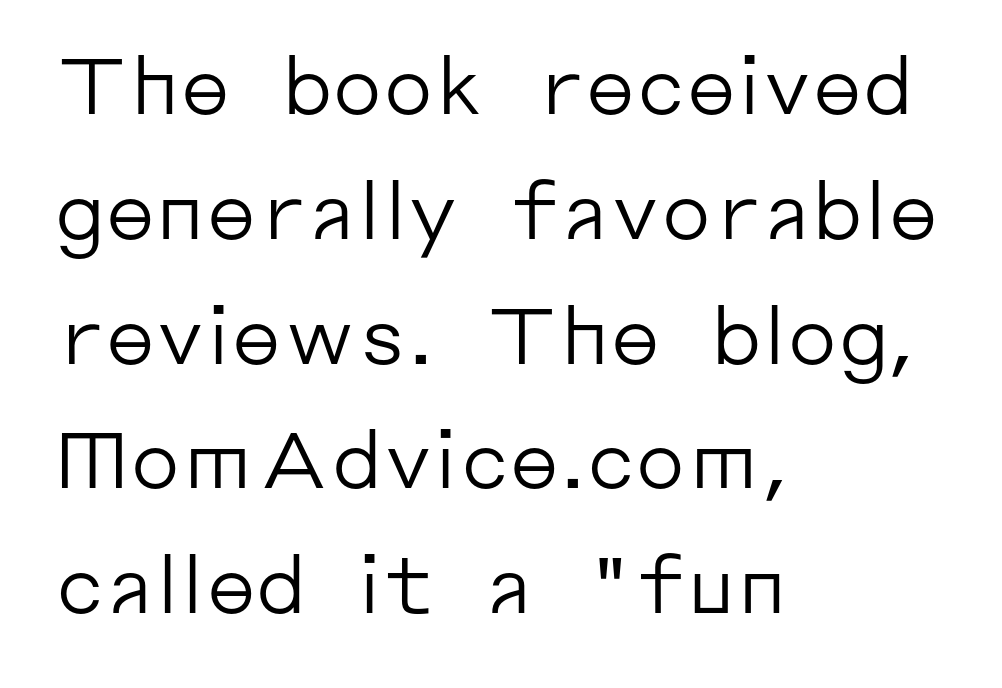
These lines were composed using upright roman letters. The block of text has a typical density, with ordinary space between rows. This rendering leaves character spacing at its baseline value. The zone under the glyphs is completely vacant. Does the type have serifs? No, each stem ends abruptly. Varying glyph widths throughout — classic text-font behaviour.
